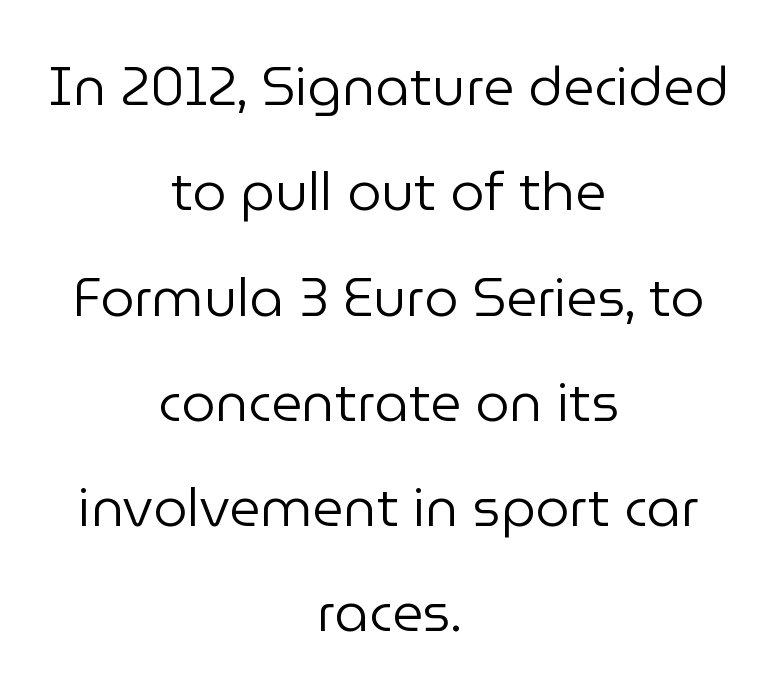
The whitespace from short lines is split evenly between both sides. The designer went with a sans here, leaving each stem footless. You could call the tracking neutral — neither tight nor loose. A typesetter would mark this as roman, not italic.
